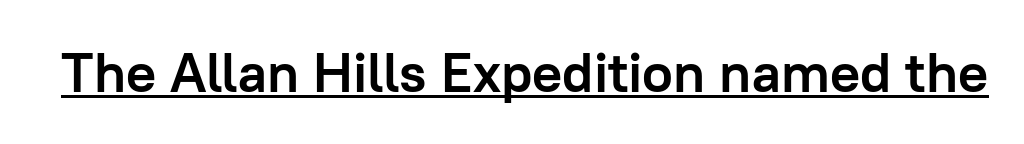
{"serif": "no", "italic": "no", "bold": "yes", "weight": "semibold", "width": "normal", "stroke_contrast": "low", "x_height": "medium", "monospaced": "no", "underline": "yes", "letter_spacing": "normal", "letter_spacing_em": 0.0, "glyph_px": 56}
